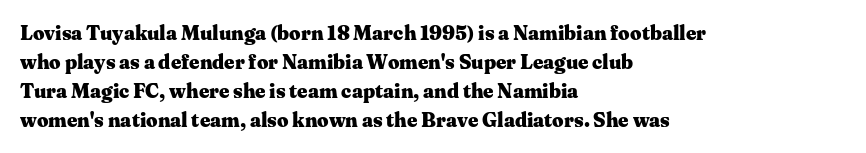
Q: Is the text bold? A: Yes.
Q: Is the text italic (slanted)? A: No, it is upright.
Q: Is the text underlined? A: No.
Q: How is the paragraph aligned? A: Left-aligned.
Q: Is the spacing between letters normal or unusually wide? A: Normal.
Q: Is the spacing between lines tight, normal or loose? A: Normal.
